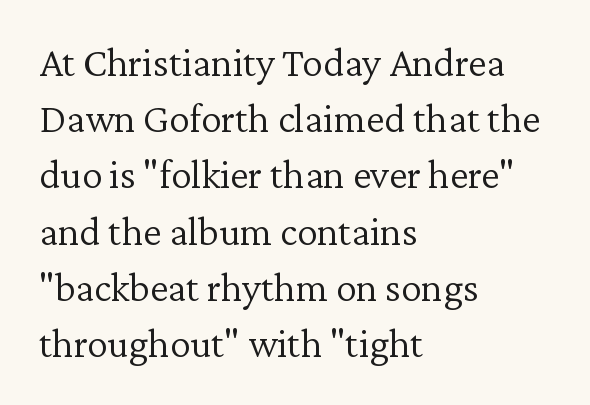
Q: Is the text bold? A: No.
Q: Is the text italic (slanted)? A: No, it is upright.
Q: Is the typeface a serif or a sans-serif typeface? A: Serif.
Q: Is the text underlined? A: No.
Q: How is the paragraph aligned? A: Left-aligned.
Q: Is the spacing between letters normal or unusually wide? A: Normal.
Q: Is the spacing between lines tight, normal or loose? A: Normal.
Q: Width (condensed, normal, or wide)? A: Normal.
Q: Stroke contrast? A: Low.
Q: x-height? A: Medium.
Q: Monospaced? A: No.
